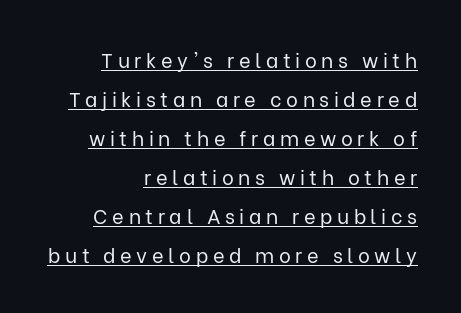
Does the leading feel generous? Absolutely, it's lavish. The font sits on the lighter half of the weight spectrum, regular included. Tracking here is generous; glyphs stand well apart from one another. Line endings align vertically; line beginnings do not. Notice how a bar underscores the lettering throughout.
